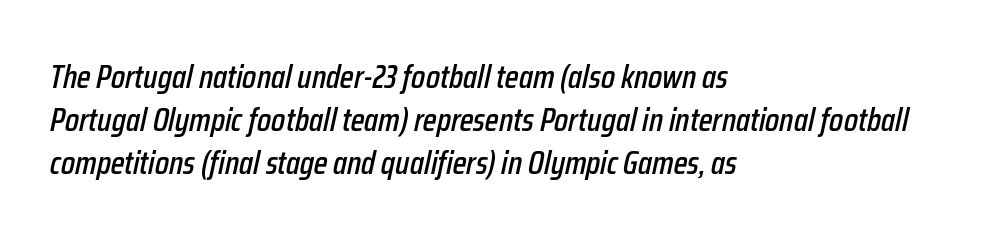
{"italic": "yes", "lean": "right", "slant_degrees": 12, "width": "condensed", "stroke_contrast": "low", "x_height": "medium", "monospaced": "no", "underline": "no", "align": "left", "line_spacing": "normal", "line_spacing_ratio": 1.3, "letter_spacing": "normal", "letter_spacing_em": 0.0, "glyph_px": 33}
